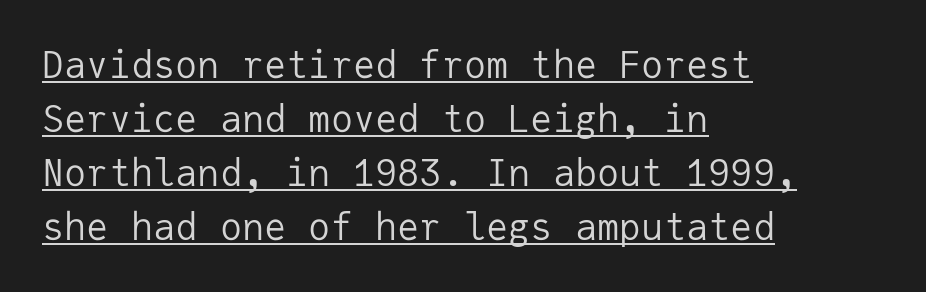
The image shows 37 px regular-weight sans-serif type, upright, monospaced; set left-aligned, normal line spacing (1.46x), normal letter spacing, underlined; low stroke contrast and a medium x-height.
